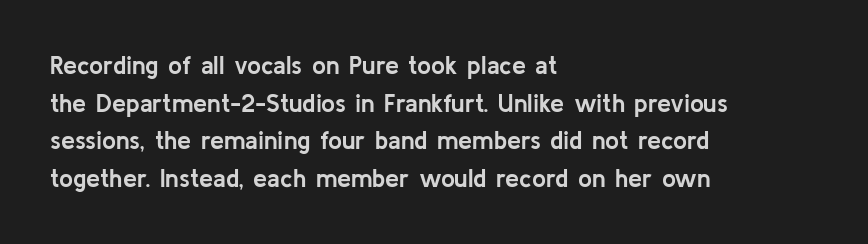
Students, note that the glyphs here touch the page at normal intervals. The vertical gap from one line to the next is medium. The lettering stays uniformly vertical, giving the passage a roman look. The lines are quadded left. Heft: maximum for text — a bold. Type without underlining.
